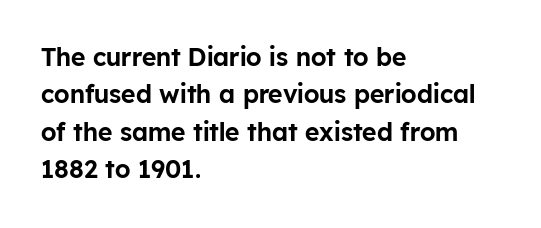
{"italic": "no", "underline": "no", "align": "left", "line_spacing": "normal", "line_spacing_ratio": 1.5, "letter_spacing": "normal", "letter_spacing_em": 0.0, "glyph_px": 25}
